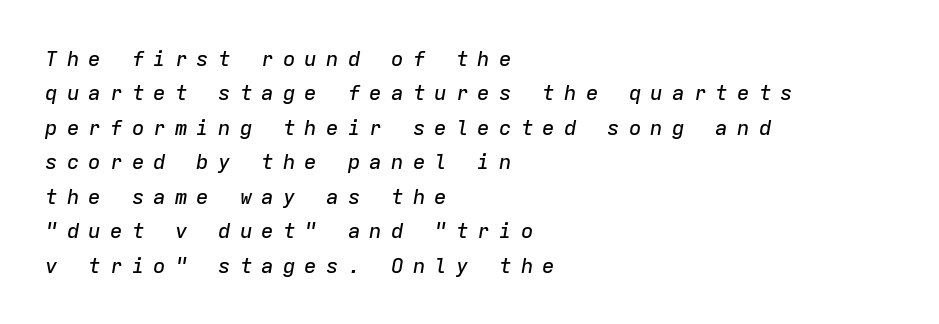
How are the letters spaced? Widely, with obvious added tracking. The typesetter chose a ragged-right arrangement here. The strip under each line holds only bare page. The whole block is typeset with a tilt. A typesetter would call this leading conventional body-copy spacing.
